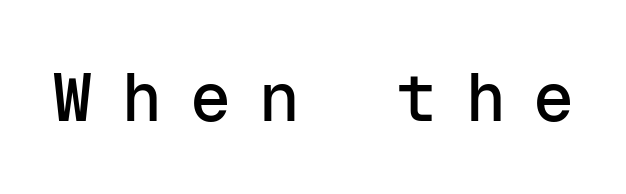
The image shows 68 px sans-serif type, upright, monospaced; set unusually wide letter spacing (+0.41 em), not underlined; low stroke contrast and a medium x-height.
